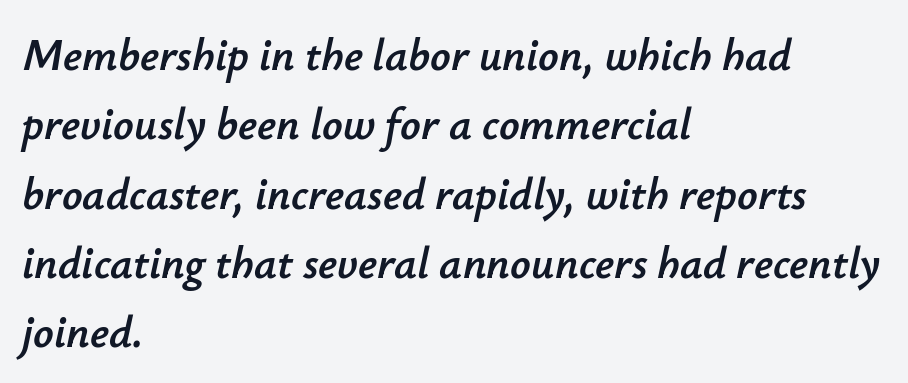
{"italic": "yes", "lean": "right", "slant_degrees": 12, "width": "normal", "stroke_contrast": "low", "x_height": "small", "monospaced": "no", "underline": "no", "align": "left", "line_spacing": "normal", "line_spacing_ratio": 1.54, "letter_spacing": "normal", "letter_spacing_em": 0.0, "glyph_px": 45}
